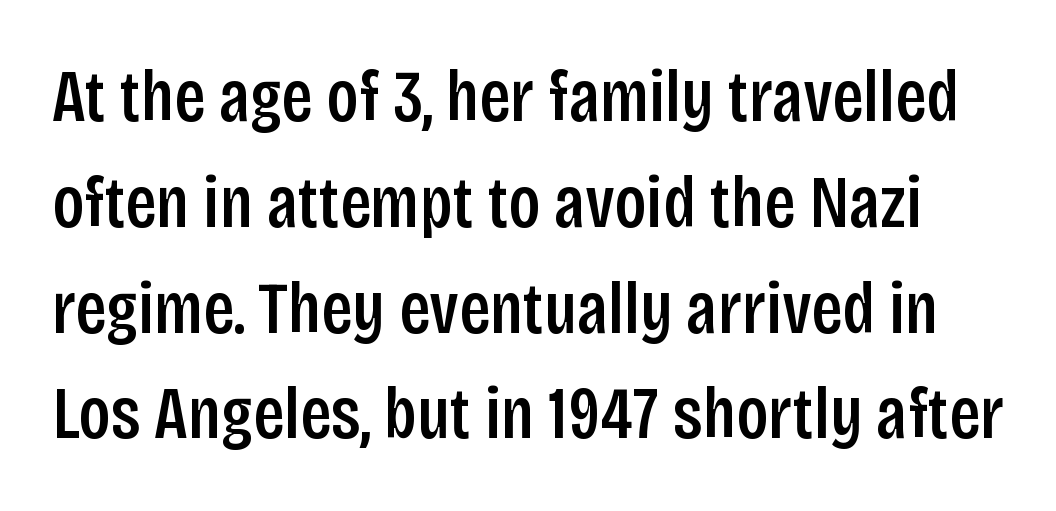
The image shows 74 px semibold, condensed sans-serif type, upright; set normal line spacing (1.43x), normal letter spacing, not underlined; low stroke contrast and a large x-height.
